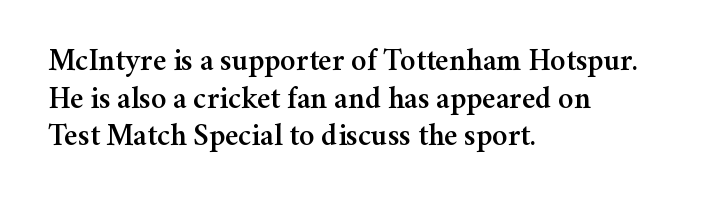
Q: Is the text italic (slanted)? A: No, it is upright.
Q: Is the typeface a serif or a sans-serif typeface? A: Serif.
Q: Is the text underlined? A: No.
Q: How is the paragraph aligned? A: Left-aligned.
Q: Is the spacing between letters normal or unusually wide? A: Normal.
Q: Width (condensed, normal, or wide)? A: Normal.
Q: Stroke contrast? A: Medium.
Q: x-height? A: Medium.
Q: Monospaced? A: No.
